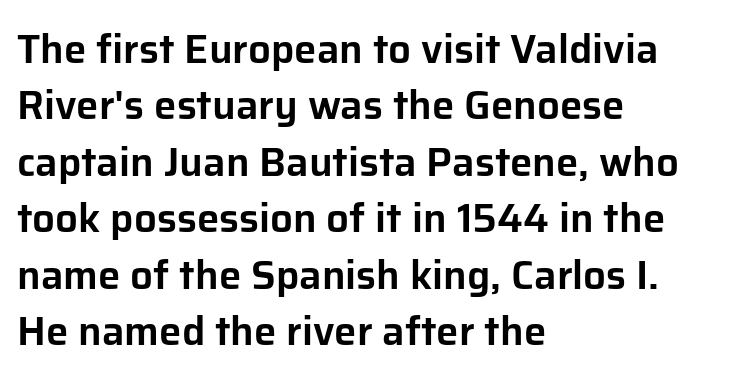
The image shows 40 px sans-serif type, upright; set left-aligned, normal line spacing (1.41x), normal letter spacing, not underlined; low stroke contrast and a medium x-height.
